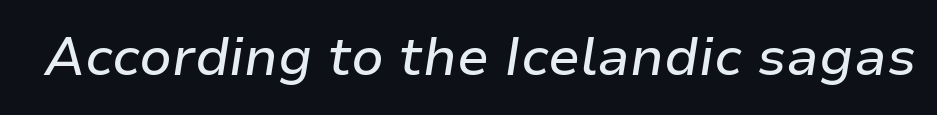
Think of a printed novel: that variable character pitch is what you see here. Clear beneath every line of the passage. Characters follow at the spacing the type designer built in. The axis of the letterforms is tilted away from vertical.
